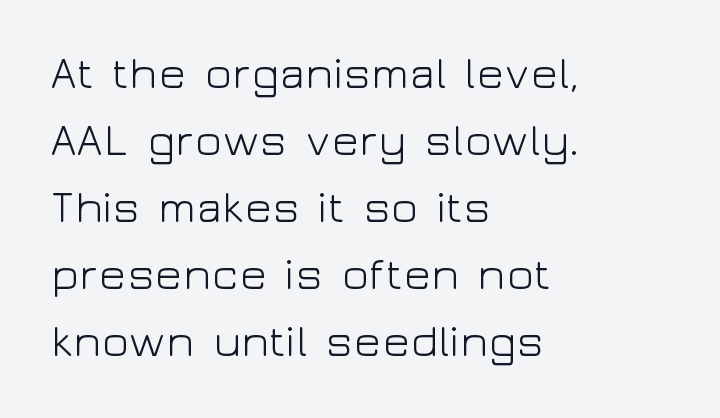
The image shows 45 px light, wide sans-serif type, upright; set left-aligned, normal line spacing (1.49x), normal letter spacing, not underlined; low stroke contrast and a medium x-height.
